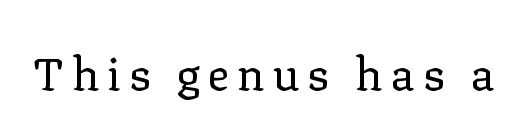
Each stroke keeps to a modest, everyday thickness or less. The rendering shows small feet on the letterforms — a serif design. Character widths vary here, with narrow letters taking less room than wide ones. Quick note: underline off. Style check: upright.
